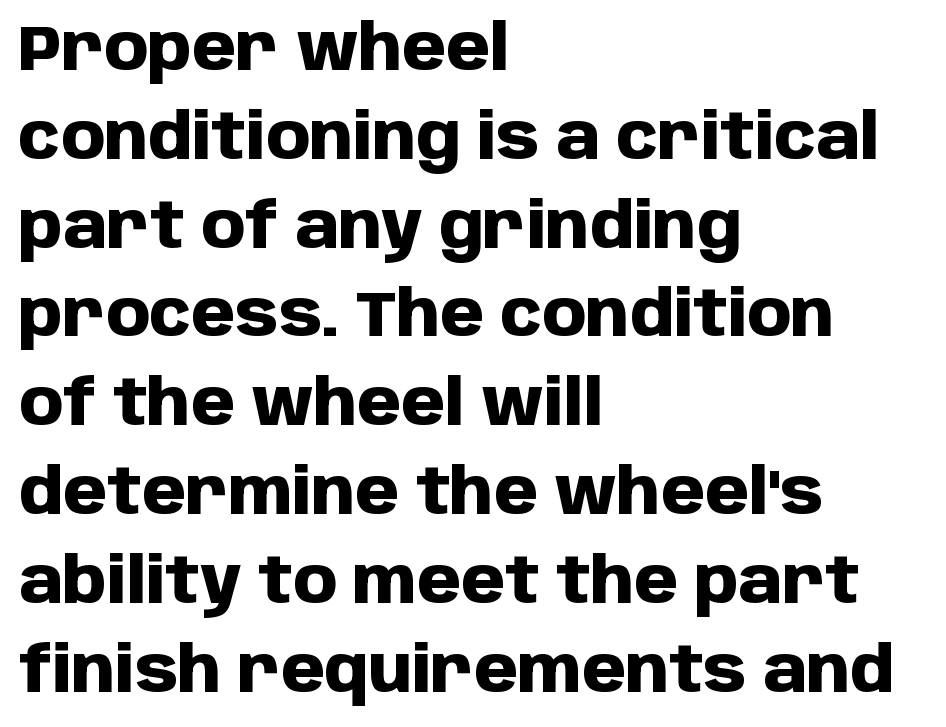
The image shows 63 px heavy sans-serif type, upright; set left-aligned, normal line spacing (1.41x), normal letter spacing, not underlined; low stroke contrast and a large x-height.
